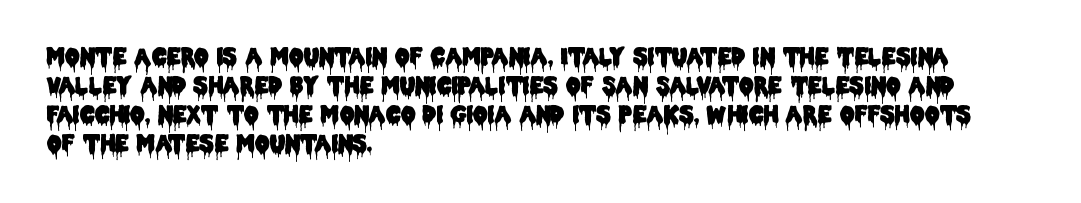
Posture: straight, roman, zero tilt. The passage shown is not underscored anywhere. The rendering anchors every line to the left-hand side. The gaps between neighbouring characters are ordinary and unremarkable.
